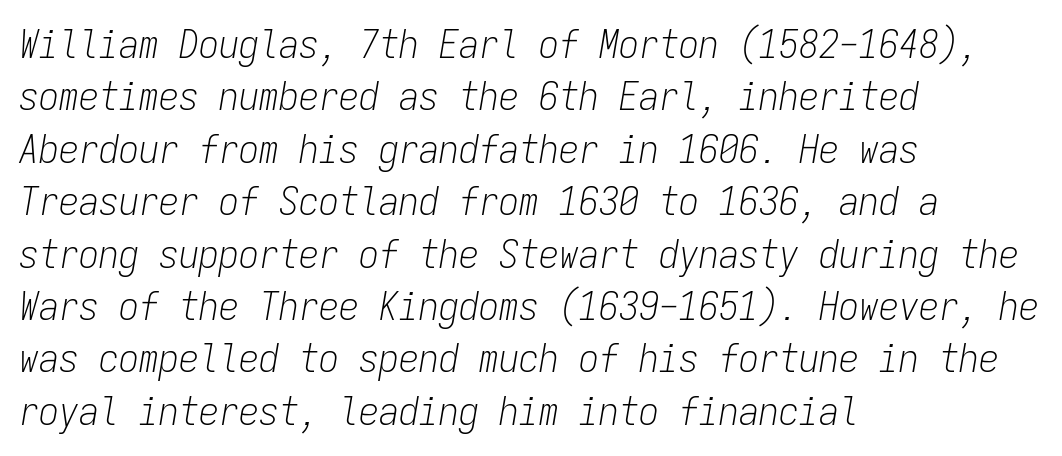
{"italic": "yes", "lean": "right", "slant_degrees": 9, "bold": "no", "weight": "light", "width": "condensed", "stroke_contrast": "low", "x_height": "medium", "monospaced": "yes", "underline": "no", "align": "left", "line_spacing": "normal", "line_spacing_ratio": 1.31, "letter_spacing": "normal", "letter_spacing_em": 0.0, "glyph_px": 40}
